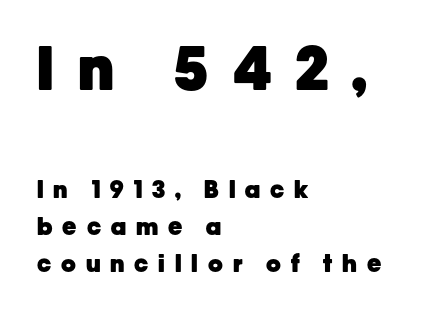
The image shows 60 px heavy sans-serif type, upright; set left-aligned, normal line spacing (1.54x), unusually wide letter spacing (+0.41 em), not underlined; the first (top) block is 2.5x larger; low stroke contrast and a medium x-height.
